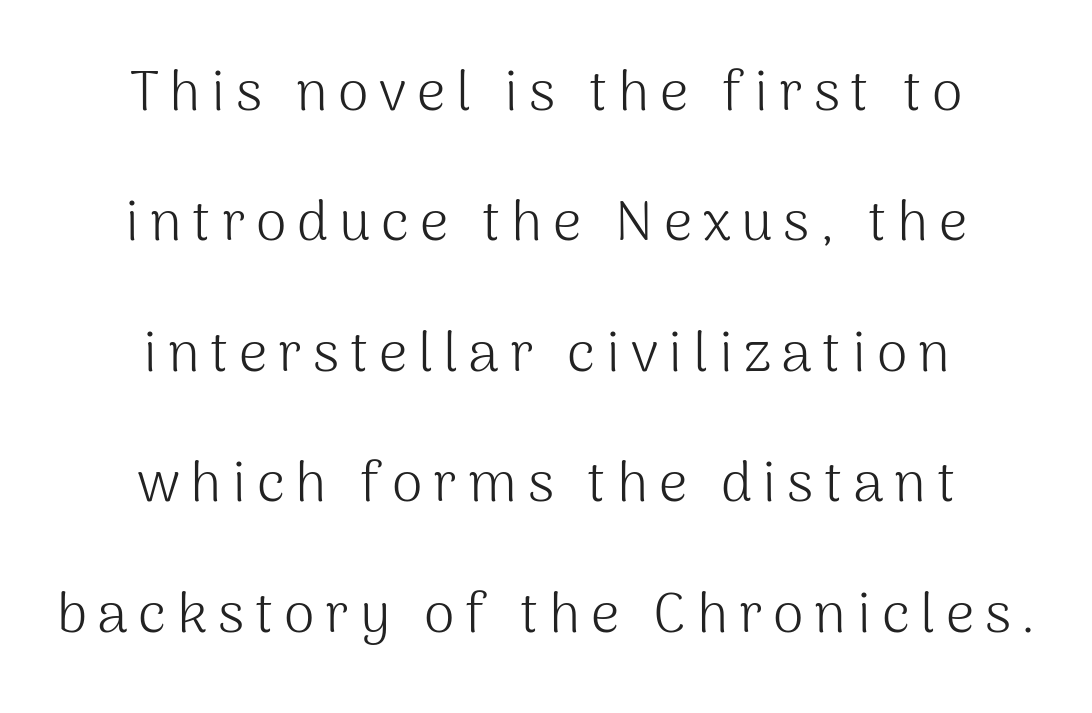
{"serif": "no", "italic": "no", "bold": "no", "weight": "light", "width": "normal", "stroke_contrast": "medium", "x_height": "medium", "monospaced": "no", "underline": "no", "align": "center", "line_spacing": "loose", "line_spacing_ratio": 2.33, "glyph_px": 56}
